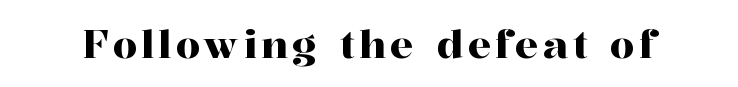
Q: Is the text italic (slanted)? A: No, it is upright.
Q: Is the typeface a serif or a sans-serif typeface? A: Serif.
Q: Is the text underlined? A: No.
Q: Width (condensed, normal, or wide)? A: Normal.
Q: Stroke contrast? A: High.
Q: x-height? A: Medium.
Q: Monospaced? A: No.
